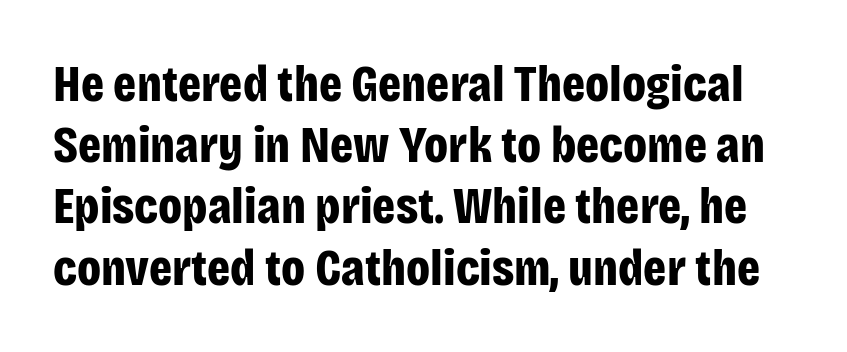
The image shows 51 px bold, condensed sans-serif type, upright; set line spacing 1.2x, normal letter spacing, not underlined; low stroke contrast and a large x-height.
